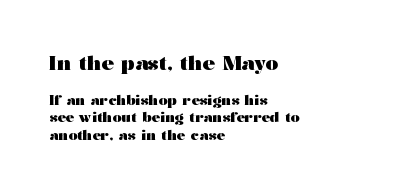
The image shows 20 px bold type, upright; set left-aligned, normal line spacing (1.25x), normal letter spacing, not underlined; the first (top) block is 1.43x larger.
